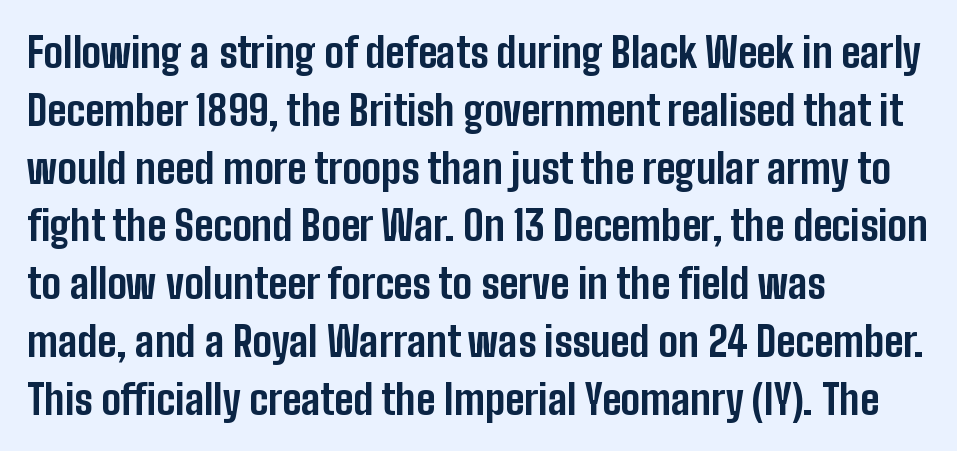
{"serif": "no", "italic": "no", "bold": "yes", "weight": "bold", "width": "condensed", "stroke_contrast": "low", "x_height": "medium", "monospaced": "no", "underline": "no", "align": "left", "line_spacing": "normal", "line_spacing_ratio": 1.41, "letter_spacing": "normal", "letter_spacing_em": 0.0, "glyph_px": 41}
